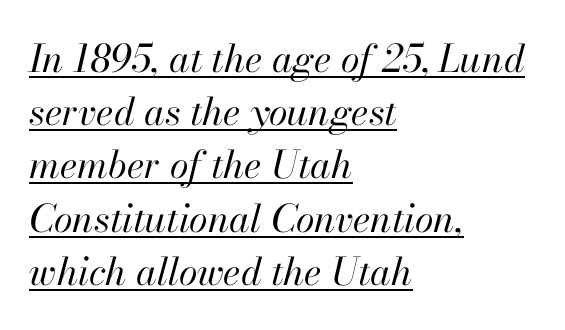
The weight tops out at a normal text grade. The rendering anchors every line to the left-hand side. What stands out about the letter spacing? Nothing — it is the standard amount. Glance below the letters and you will spot a drawn line. Character widths vary here, with narrow letters taking less room than wide ones. The letters are slanted; this is an italic face.
